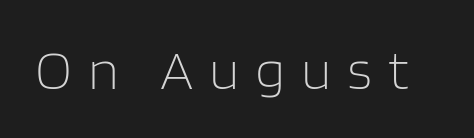
No italicization has been applied; the sample stays upright. Clear beneath every line of the passage. Loose tracking; the words dissolve into strings of separated letters. This sample uses a sans-serif face. Weight class: somewhere from thin through regular. Proportional: the letters do not fall into vertical columns.
